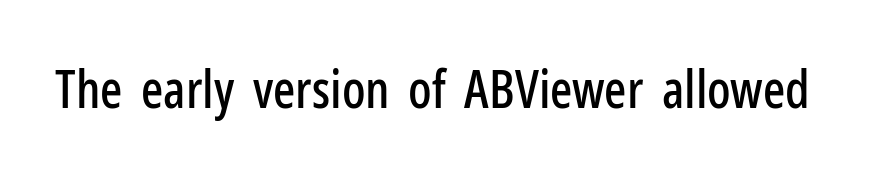
Nobody drew a line under any word here. Caption: standard tracking, unaltered. Font category for this specimen: sans-serif. The specimen reads as upright at a glance. The passage shown is typed in a proportional face where columns would drift.
